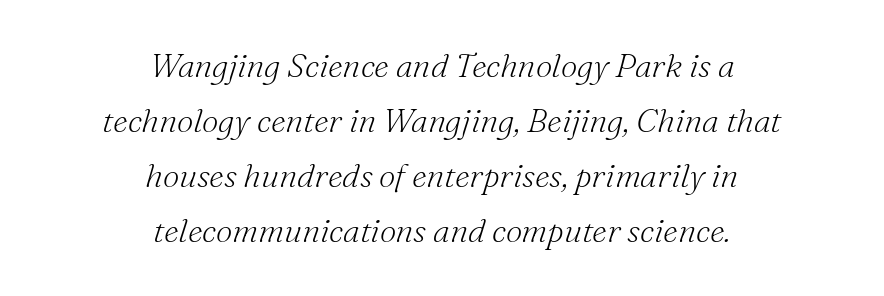
{"serif": "yes", "italic": "yes", "lean": "right", "slant_degrees": 16, "bold": "no", "weight": "light", "width": "normal", "stroke_contrast": "medium", "x_height": "small", "monospaced": "no", "underline": "no", "align": "center", "line_spacing": "normal", "line_spacing_ratio": 1.67, "letter_spacing": "normal", "letter_spacing_em": 0.0, "glyph_px": 33}
